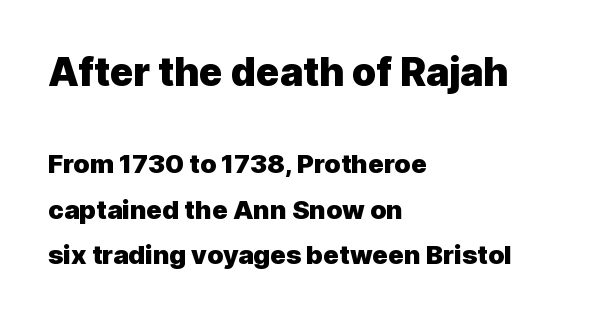
{"serif": "no", "italic": "no", "bold": "yes", "weight": "heavy", "width": "normal", "x_height": "medium", "monospaced": "no", "underline": "no", "align": "left", "line_spacing_ratio": 1.75, "letter_spacing": "normal", "letter_spacing_em": 0.0, "larger_block": "first", "size_ratio": 1.5, "glyph_px": 39}
